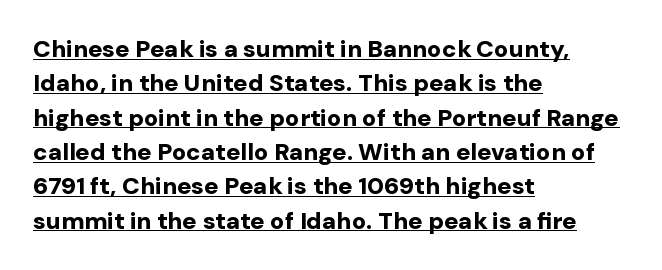
The image shows 24 px bold type, upright; set left-aligned, normal line spacing (1.43x), normal letter spacing, underlined.
